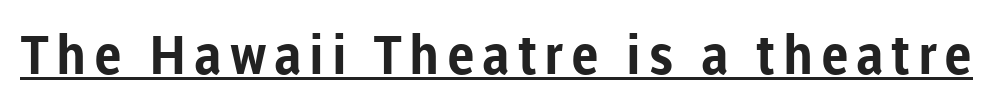
Q: Is the text bold? A: Yes.
Q: Is the text italic (slanted)? A: No, it is upright.
Q: Is the typeface a serif or a sans-serif typeface? A: Sans-serif.
Q: Is the text underlined? A: Yes.
Q: Width (condensed, normal, or wide)? A: Normal.
Q: Stroke contrast? A: Low.
Q: x-height? A: Medium.
Q: Monospaced? A: No.
